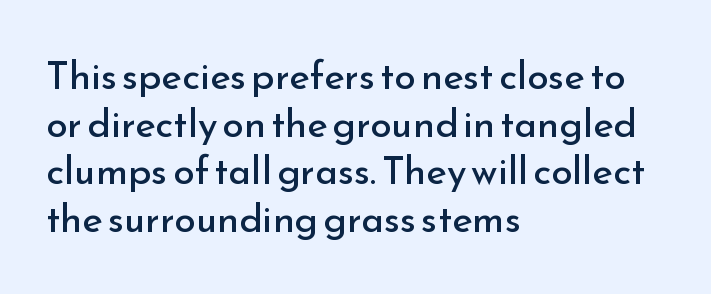
Q: Is the text bold? A: No.
Q: Is the text italic (slanted)? A: No, it is upright.
Q: Is the typeface a serif or a sans-serif typeface? A: Sans-serif.
Q: Is the text underlined? A: No.
Q: How is the paragraph aligned? A: Left-aligned.
Q: Is the spacing between letters normal or unusually wide? A: Normal.
Q: Width (condensed, normal, or wide)? A: Normal.
Q: Stroke contrast? A: Low.
Q: x-height? A: Small.
Q: Monospaced? A: No.
